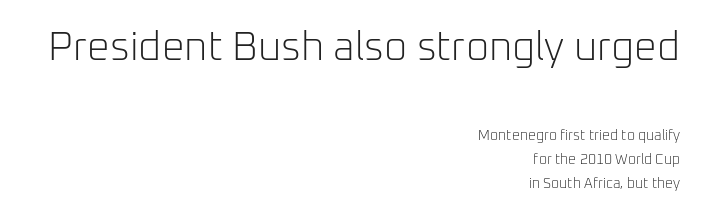
Q: Is the text bold? A: No.
Q: Is the text italic (slanted)? A: No, it is upright.
Q: Is the typeface a serif or a sans-serif typeface? A: Sans-serif.
Q: Is the text underlined? A: No.
Q: How is the paragraph aligned? A: Right-aligned.
Q: Is the spacing between letters normal or unusually wide? A: Normal.
Q: Which block of text is set in a larger size, the first (top) or the second (bottom)? A: The first (top) one.
Q: Width (condensed, normal, or wide)? A: Normal.
Q: Stroke contrast? A: Low.
Q: x-height? A: Medium.
Q: Monospaced? A: No.
